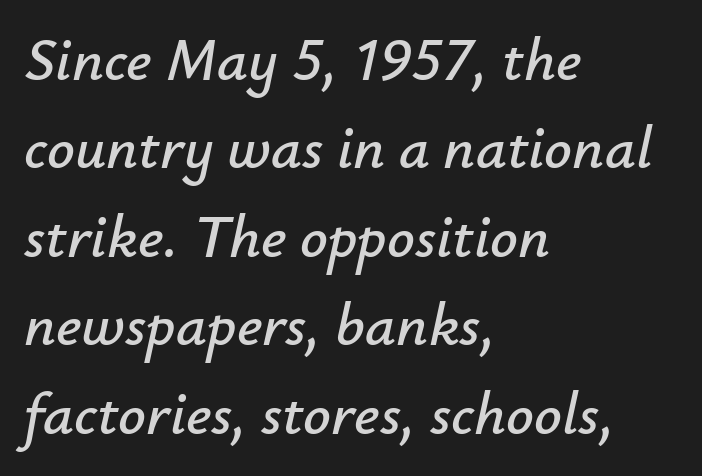
Q: Is the text italic (slanted)? A: Yes, it leans right by about 12 degrees.
Q: Is the text underlined? A: No.
Q: How is the paragraph aligned? A: Left-aligned.
Q: Is the spacing between letters normal or unusually wide? A: Normal.
Q: Is the spacing between lines tight, normal or loose? A: Normal.
Q: Width (condensed, normal, or wide)? A: Normal.
Q: Stroke contrast? A: Low.
Q: x-height? A: Small.
Q: Monospaced? A: No.
